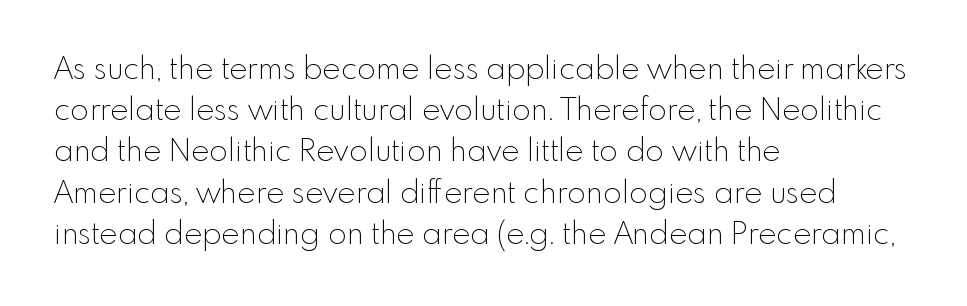
The image shows 31 px thin sans-serif type, upright; set left-aligned, normal line spacing (1.33x), normal letter spacing, not underlined; a small x-height.
